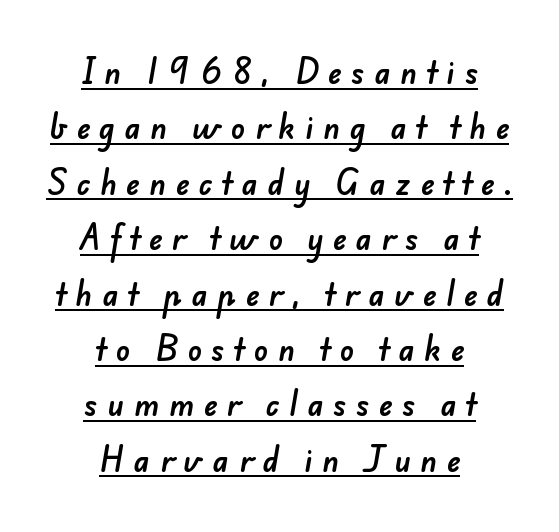
{"serif": "no", "width": "normal", "stroke_contrast": "low", "x_height": "small", "monospaced": "no", "underline": "yes", "align": "center", "line_spacing": "loose", "line_spacing_ratio": 1.91, "letter_spacing": "wide", "letter_spacing_em": 0.34, "glyph_px": 29}
